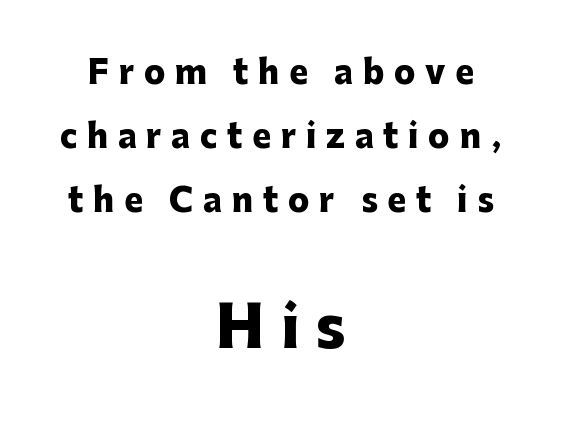
The image shows 56 px heavy sans-serif type, upright; set centered, loose line spacing (2.0x), unusually wide letter spacing (+0.3 em), not underlined; the second (bottom) block is 1.75x larger; low stroke contrast and a medium x-height.
